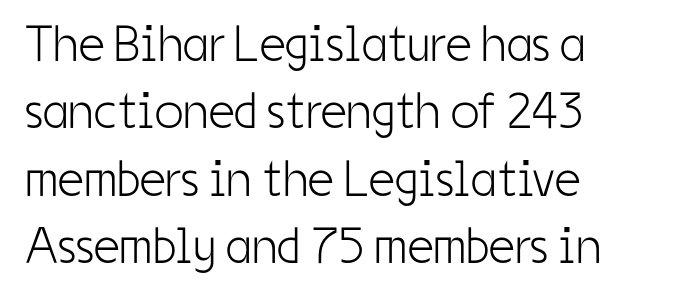
Q: Is the text bold? A: No.
Q: Is the text italic (slanted)? A: No, it is upright.
Q: Is the typeface a serif or a sans-serif typeface? A: Sans-serif.
Q: Is the text underlined? A: No.
Q: How is the paragraph aligned? A: Left-aligned.
Q: Is the spacing between letters normal or unusually wide? A: Normal.
Q: Is the spacing between lines tight, normal or loose? A: Normal.
Q: Width (condensed, normal, or wide)? A: Condensed.
Q: Stroke contrast? A: Low.
Q: x-height? A: Medium.
Q: Monospaced? A: No.
